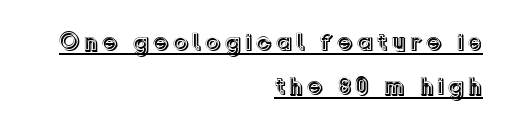
{"italic": "no", "underline": "yes", "align": "right", "line_spacing_ratio": 1.75, "glyph_px": 25}
